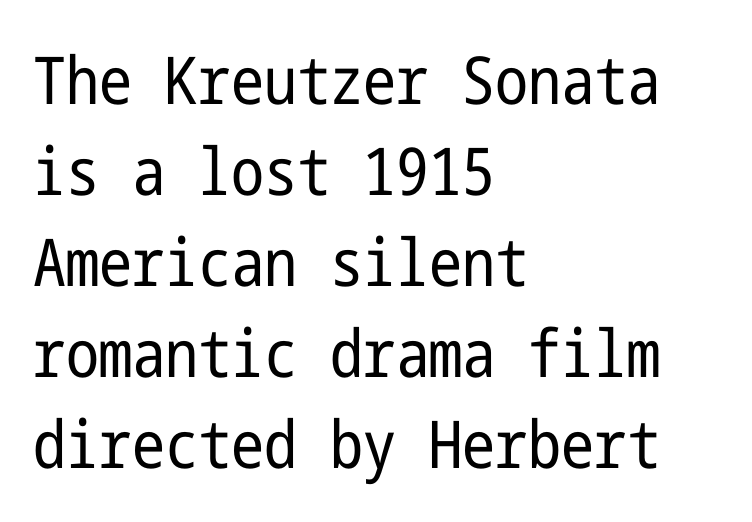
{"serif": "no", "italic": "no", "bold": "no", "weight": "regular", "width": "condensed", "stroke_contrast": "low", "x_height": "medium", "underline": "no", "align": "left", "line_spacing": "normal", "line_spacing_ratio": 1.38, "letter_spacing": "normal", "letter_spacing_em": 0.0, "glyph_px": 66}
